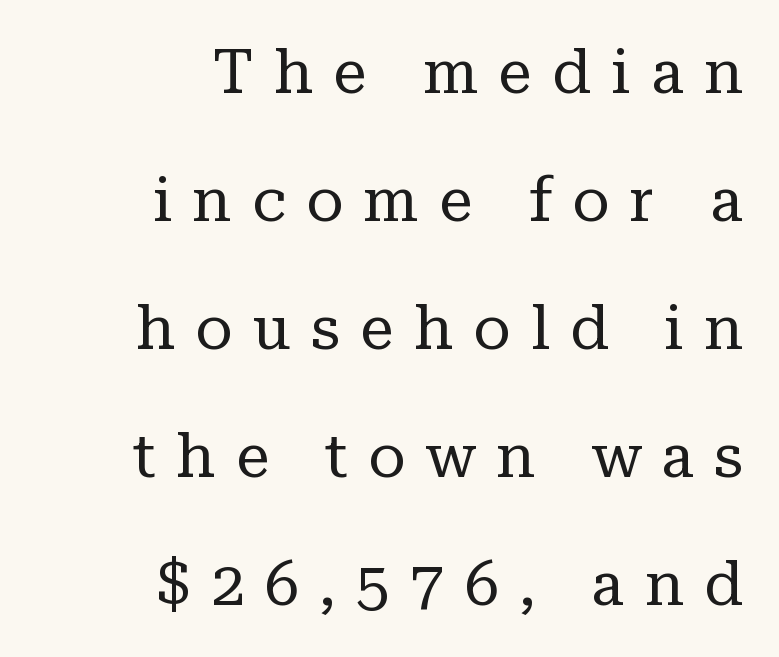
{"serif": "yes", "italic": "no", "bold": "no", "weight": "regular", "width": "normal", "stroke_contrast": "low", "x_height": "medium", "monospaced": "no", "underline": "no", "align": "right", "line_spacing": "loose", "line_spacing_ratio": 2.1, "letter_spacing": "wide", "letter_spacing_em": 0.33, "glyph_px": 61}
